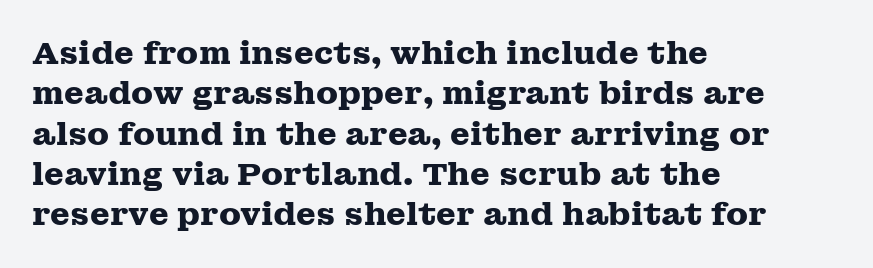
{"serif": "yes", "italic": "no", "bold": "yes", "weight": "heavy", "width": "wide", "stroke_contrast": "medium", "x_height": "medium", "monospaced": "no", "underline": "no", "align": "left", "line_spacing": "normal", "line_spacing_ratio": 1.26, "letter_spacing": "normal", "letter_spacing_em": 0.0, "glyph_px": 32}
